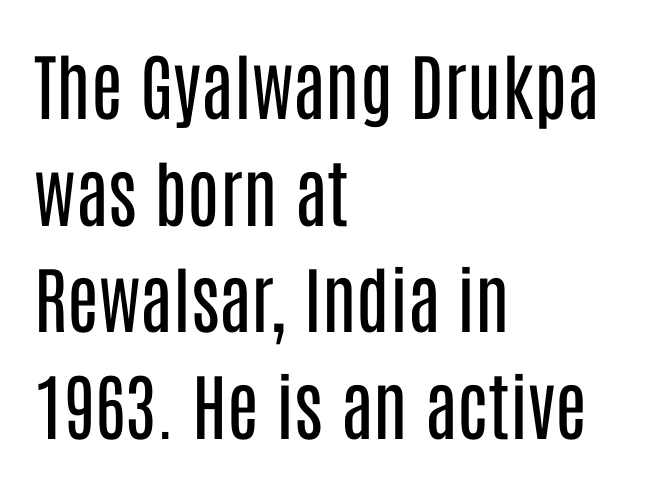
{"serif": "no", "italic": "no", "bold": "no", "weight": "regular", "width": "condensed", "stroke_contrast": "low", "x_height": "large", "monospaced": "no", "underline": "no", "align": "left", "line_spacing": "normal", "line_spacing_ratio": 1.46, "letter_spacing": "normal", "letter_spacing_em": 0.0, "glyph_px": 73}
